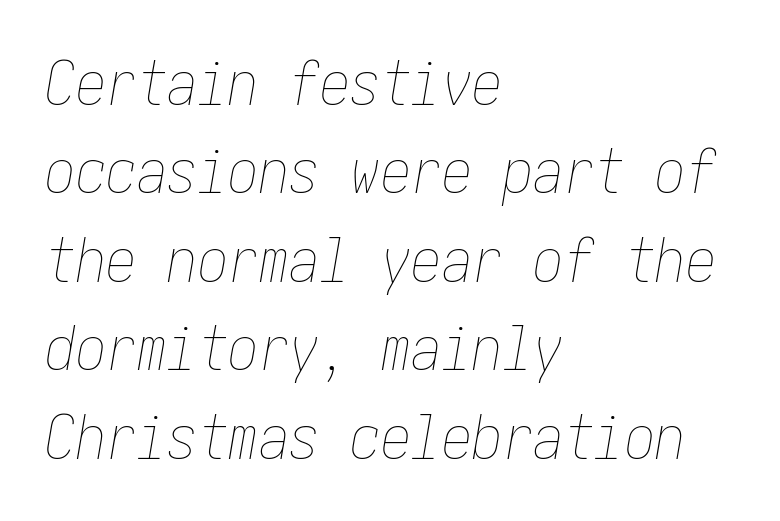
Q: Is the text bold? A: No.
Q: Is the text italic (slanted)? A: Yes, it leans right by about 10 degrees.
Q: Is the text underlined? A: No.
Q: How is the paragraph aligned? A: Left-aligned.
Q: Is the spacing between letters normal or unusually wide? A: Normal.
Q: Is the spacing between lines tight, normal or loose? A: Normal.
Q: Width (condensed, normal, or wide)? A: Condensed.
Q: Stroke contrast? A: Low.
Q: x-height? A: Medium.
